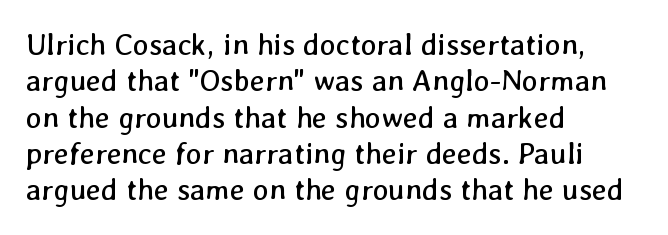
Q: Is the text bold? A: No.
Q: Is the text underlined? A: No.
Q: How is the paragraph aligned? A: Left-aligned.
Q: Is the spacing between letters normal or unusually wide? A: Normal.
Q: Width (condensed, normal, or wide)? A: Normal.
Q: Stroke contrast? A: Low.
Q: x-height? A: Medium.
Q: Monospaced? A: No.
